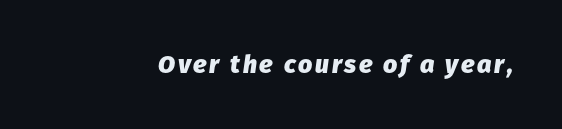
The image shows 25 px bold type, italic (leaning right); set not underlined.
